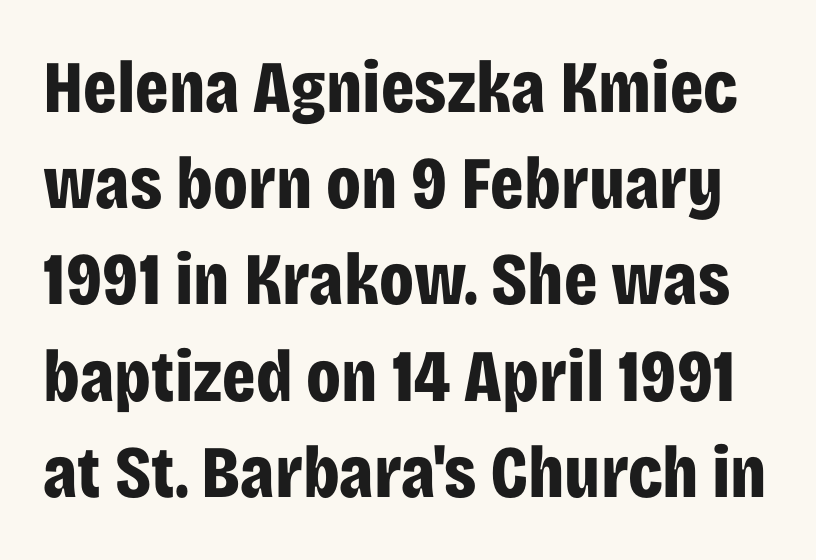
The image shows 74 px bold, condensed sans-serif type, upright; set normal line spacing (1.3x), normal letter spacing, not underlined; low stroke contrast and a large x-height.
